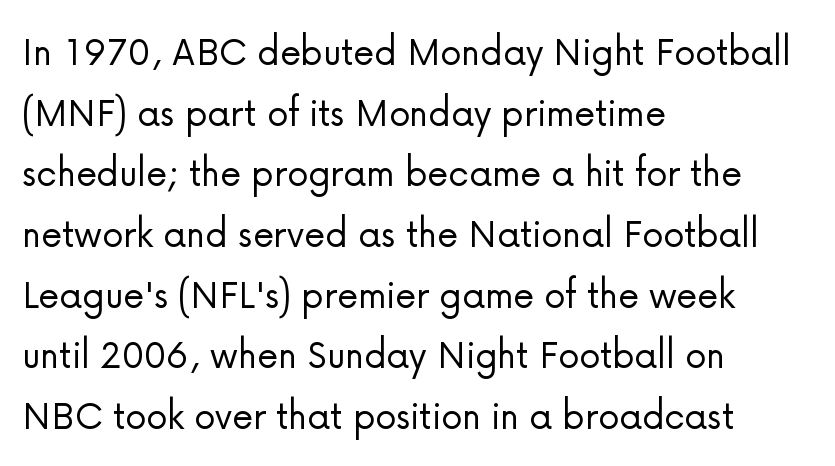
{"serif": "no", "italic": "no", "bold": "no", "weight": "light", "width": "normal", "stroke_contrast": "low", "x_height": "medium", "monospaced": "no", "underline": "no", "align": "left", "line_spacing": "normal", "line_spacing_ratio": 1.41, "letter_spacing": "normal", "letter_spacing_em": 0.0, "glyph_px": 43}
